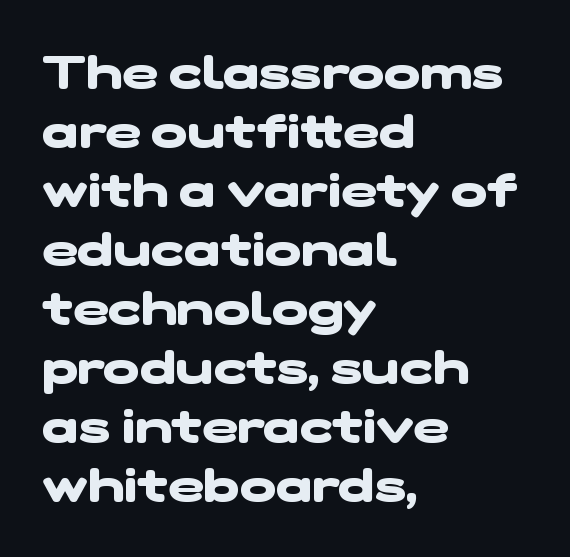
The image shows 48 px heavy, wide sans-serif type; set left-aligned, line spacing 1.23x, normal letter spacing, not underlined; low stroke contrast and a medium x-height.
